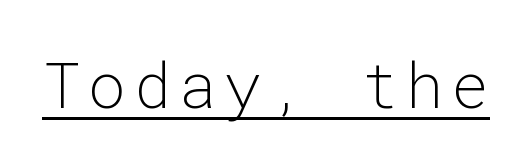
Every word sits above its own underline. Every stem runs plumb, perpendicular to the baseline. The rendering shows plain stroke endings on the letterforms — a sans-serif design. Looks like terminal output: every glyph gets an equal slot. Bold? No — there's no thickening of the strokes.
